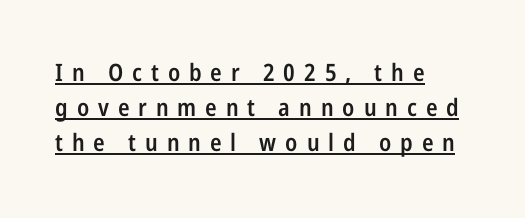
The image shows 24 px text type, upright; set left-aligned, normal line spacing (1.46x), unusually wide letter spacing (+0.37 em), underlined.
